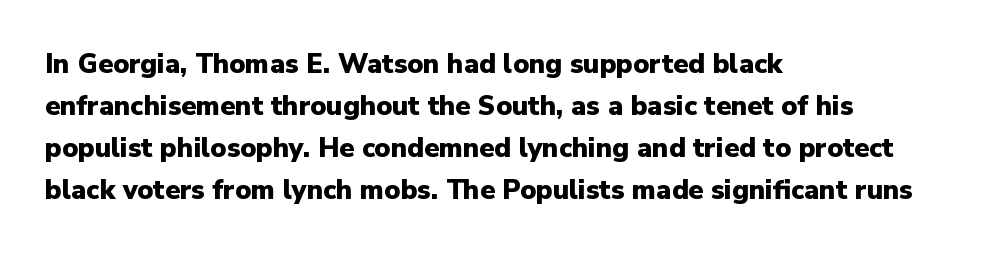
Nothing unusual about the tracking: characters are spaced as the font intends. Layout note: lines flush left. Does the lettering tilt? It doesn't — this is upright. The characters look thick and weighty, a clear bold. If you measured baseline to baseline, you'd find a middling distance. Underlining? Definitely not there.
